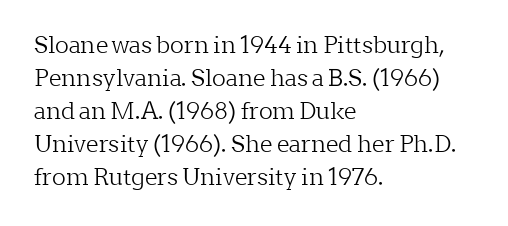
{"italic": "no", "bold": "no", "underline": "no", "align": "left", "line_spacing": "normal", "line_spacing_ratio": 1.44, "letter_spacing": "normal", "letter_spacing_em": 0.0, "glyph_px": 23}
